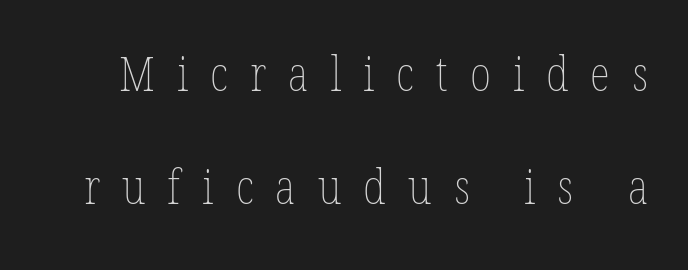
Q: Is the text bold? A: No.
Q: Is the text italic (slanted)? A: No, it is upright.
Q: Is the text underlined? A: No.
Q: Is the spacing between letters normal or unusually wide? A: Unusually wide.
Q: Is the spacing between lines tight, normal or loose? A: Loose.
Q: Width (condensed, normal, or wide)? A: Condensed.
Q: Stroke contrast? A: Low.
Q: x-height? A: Medium.
Q: Monospaced? A: No.
